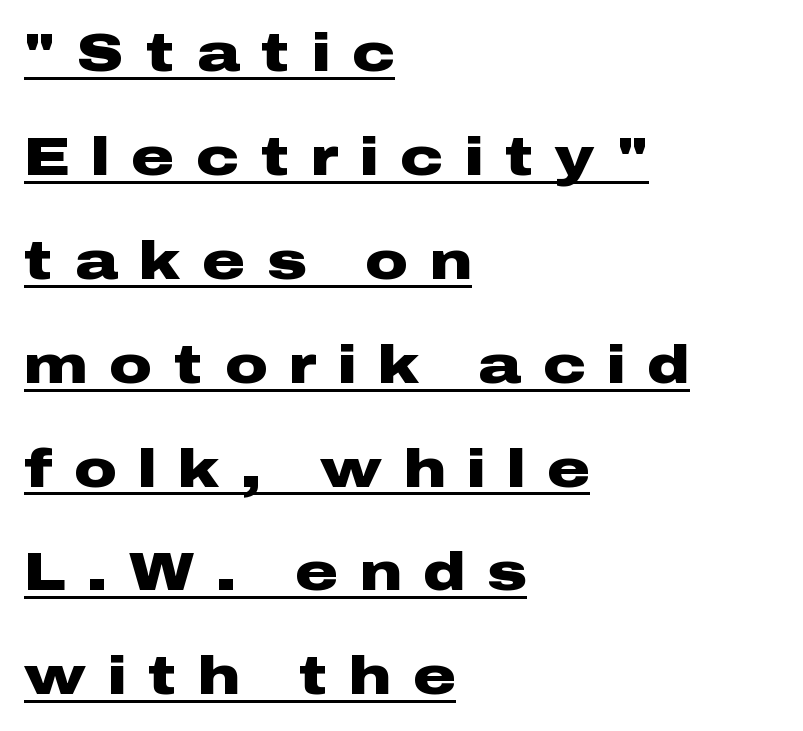
Note the varied advance widths — an 'i' is clearly narrower than an 'm'. Every word sits above its own underline. The face used here has the dense, thick strokes of a bold. A typesetter would call this heavily tracked-out type. Casual observation: everything's shoved over to the left.
